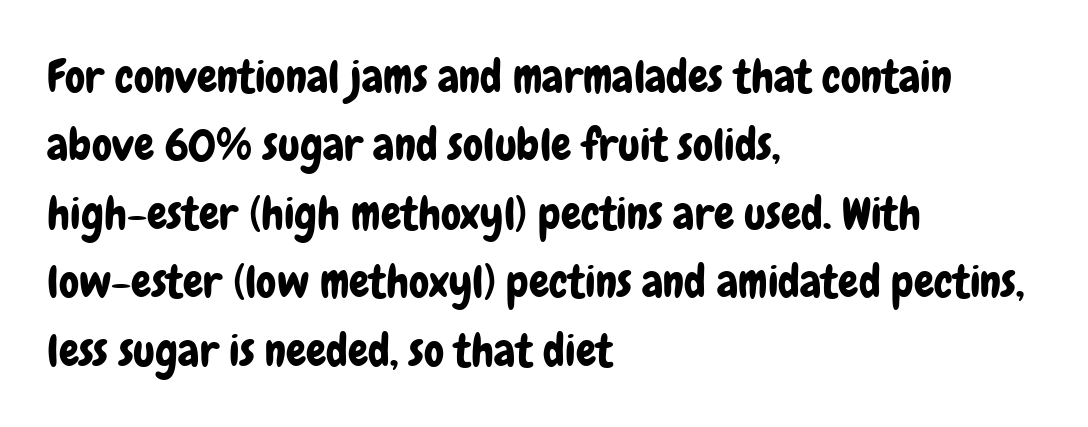
{"serif": "no", "italic": "no", "width": "condensed", "stroke_contrast": "low", "x_height": "medium", "monospaced": "no", "underline": "no", "align": "left", "line_spacing": "normal", "line_spacing_ratio": 1.52, "letter_spacing": "normal", "letter_spacing_em": 0.0, "glyph_px": 45}
